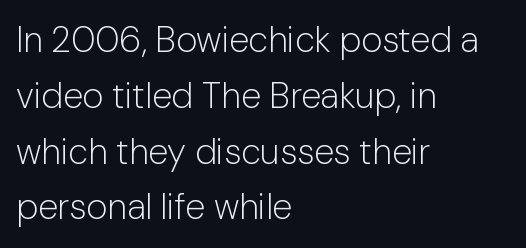
This sample has the flowing, uneven cadence of proportional lettering. In terms of letterspacing, this is plain default setting. A normal amount of white space separates one row of letters from the next. The glyphs in this specimen are sans serif. Type without underlining.
